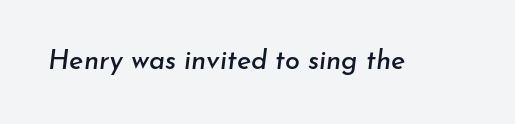
Q: Is the text italic (slanted)? A: Yes, it leans right by about 7 degrees.
Q: Is the text underlined? A: No.
Q: Is the spacing between letters normal or unusually wide? A: Normal.
